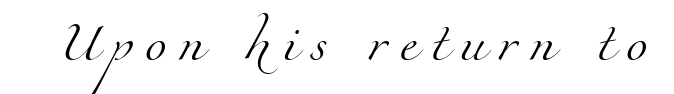
Q: Is the text bold? A: No.
Q: Is the typeface a serif or a sans-serif typeface? A: Serif.
Q: Is the text underlined? A: No.
Q: Is the spacing between letters normal or unusually wide? A: Unusually wide.
Q: Width (condensed, normal, or wide)? A: Normal.
Q: Stroke contrast? A: Medium.
Q: x-height? A: Small.
Q: Monospaced? A: No.
